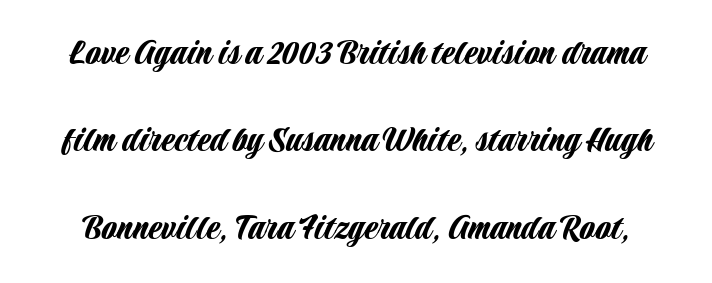
This sample trades compactness for vertical openness between lines. Caption: standard tracking, unaltered. Do the characters align in a grid? No, the font is proportional. Anything drawn beneath the words? Only blank space.
